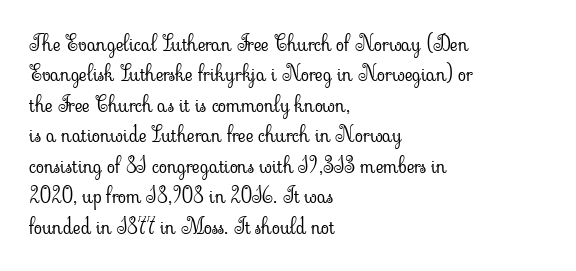
Letter spacing: default. Ink coverage per letter is moderate at most. The rag falls on the right side of this text block. Descenders are the only things crossing below the line. This block has exactly the height ordinary leading produces. This is the regular roman posture of the typeface.
